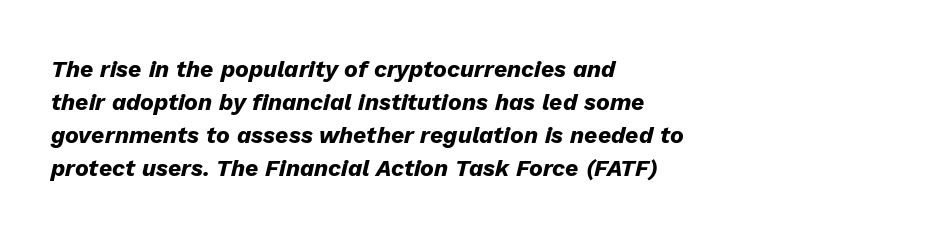
Q: Is the text bold? A: Yes.
Q: Is the text italic (slanted)? A: Yes, it leans right by about 13 degrees.
Q: Is the text underlined? A: No.
Q: How is the paragraph aligned? A: Left-aligned.
Q: Is the spacing between letters normal or unusually wide? A: Normal.
Q: Is the spacing between lines tight, normal or loose? A: Normal.
